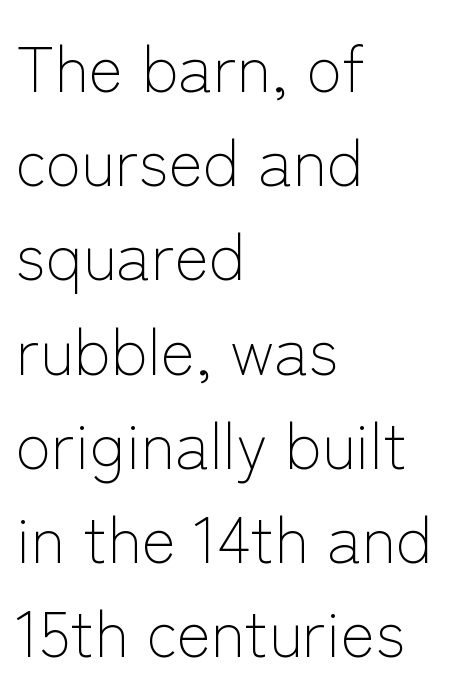
Q: Is the text bold? A: No.
Q: Is the text italic (slanted)? A: No, it is upright.
Q: Is the typeface a serif or a sans-serif typeface? A: Sans-serif.
Q: Is the text underlined? A: No.
Q: How is the paragraph aligned? A: Left-aligned.
Q: Is the spacing between letters normal or unusually wide? A: Normal.
Q: Is the spacing between lines tight, normal or loose? A: Normal.
Q: Width (condensed, normal, or wide)? A: Normal.
Q: Stroke contrast? A: Low.
Q: x-height? A: Medium.
Q: Monospaced? A: No.
